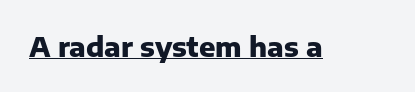
The letters stand straight up with perfectly vertical stems. Between one letter and the next there's only the usual sliver of space. Underlining? Definitely there. Strokes here are thick enough to call this a true bold.
